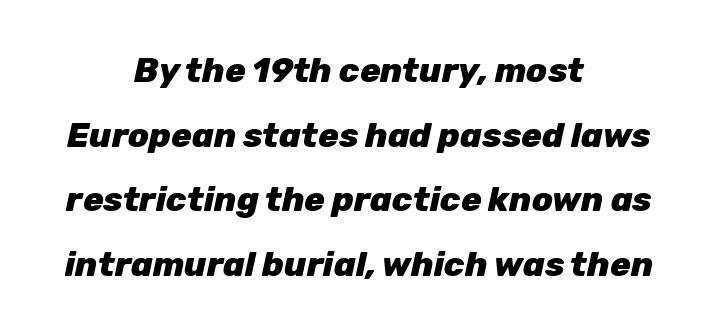
The image shows 34 px heavy type, italic (leaning right); set centered, loose line spacing (1.9x), normal letter spacing, not underlined; low stroke contrast and a medium x-height.
